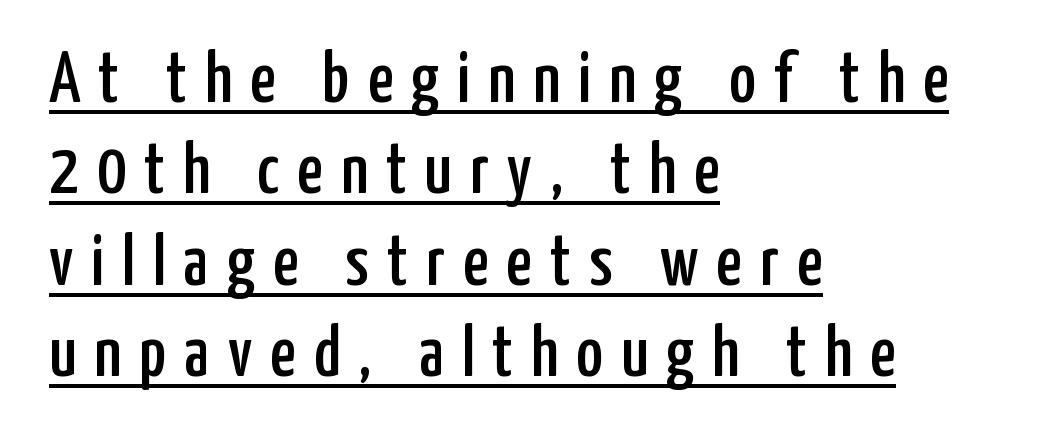
{"serif": "no", "italic": "no", "width": "condensed", "stroke_contrast": "low", "x_height": "medium", "monospaced": "no", "underline": "yes", "align": "left", "line_spacing": "normal", "line_spacing_ratio": 1.27, "letter_spacing": "wide", "letter_spacing_em": 0.25, "glyph_px": 72}
